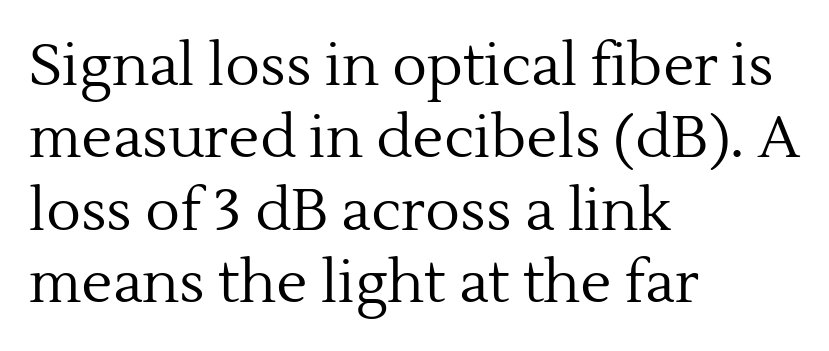
The setting favours the left margin, as ordinary paragraphs usually do. This reads as an unemphasized weight, regular at the heaviest. Yep, those are serifs on the letters. Varying glyph widths throughout — classic text-font behaviour. Quick note: underline off. A normal amount of white space separates one row of letters from the next.
